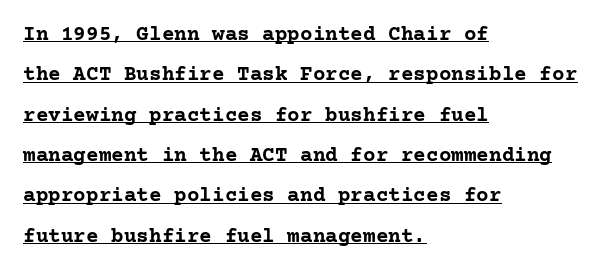
The rendering uses a large line-height, opening up the rows. The rendered words wear a rule along their underside. One-word summary of the alignment: left. Its strokes are broad and dark, the hallmark of bold type.
